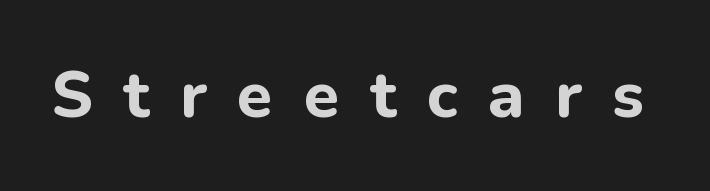
The characters look thick and weighty, a clear bold. The face used here is a sans, in the tradition of grotesques and geometrics. These lines are rendered in a variable-pitch font. Nobody drew a line under any word here. Ascenders rise straight up at ninety degrees.
